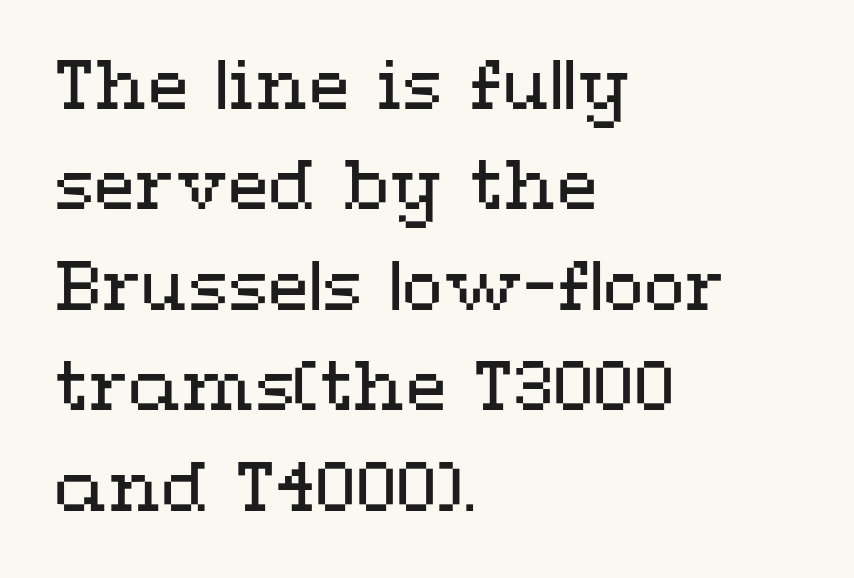
The image shows 67 px regular-weight, wide type, upright; set left-aligned, normal line spacing (1.5x), normal letter spacing, not underlined; medium stroke contrast and a medium x-height.
